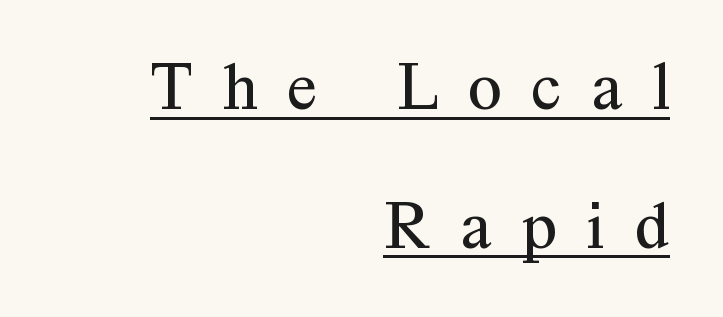
{"serif": "yes", "italic": "no", "bold": "no", "weight": "regular", "width": "normal", "stroke_contrast": "medium", "x_height": "medium", "monospaced": "no", "underline": "yes", "align": "right", "line_spacing": "loose", "line_spacing_ratio": 2.01, "letter_spacing": "wide", "letter_spacing_em": 0.44, "glyph_px": 69}
